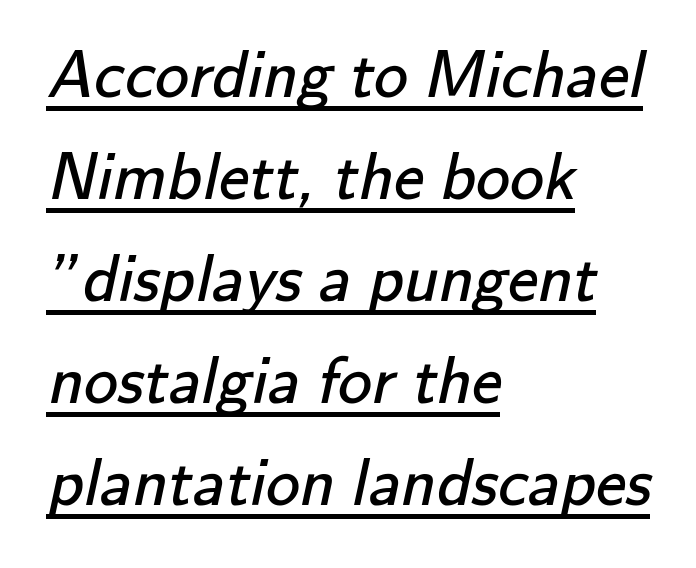
Character widths vary here, with narrow letters taking less room than wide ones. You could call the tracking neutral — neither tight nor loose. Leading matches the norm, producing a regular column. The face used here is a sans, in the tradition of grotesques and geometrics. Heft: none added — not bold. Casual observation: everything's shoved over to the left.
